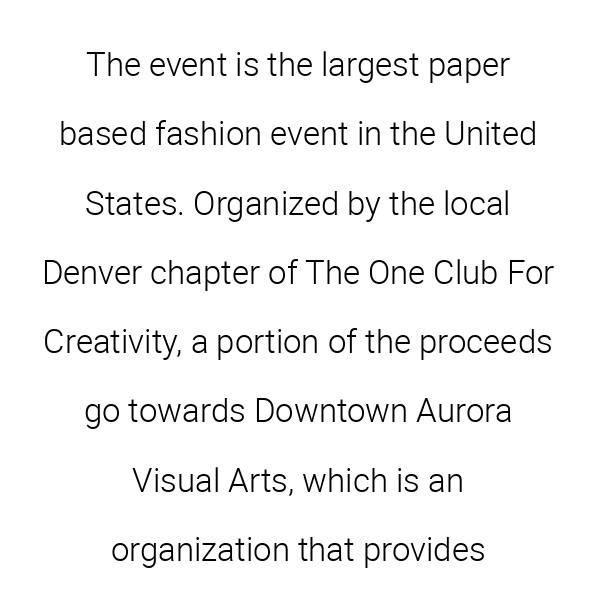
The letters advance in unequal steps, a hallmark of proportional type. The letterforms sit shoulder to shoulder at normal distance. The text block is weighted toward neither margin, spreading evenly from the middle. No extra ink here — the face is not bold.
